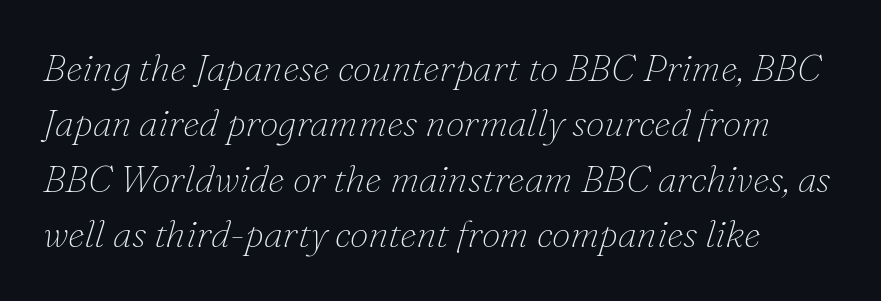
{"serif": "yes", "italic": "yes", "lean": "right", "slant_degrees": 16, "bold": "no", "weight": "thin", "width": "normal", "stroke_contrast": "low", "x_height": "small", "monospaced": "no", "underline": "no", "line_spacing": "normal", "line_spacing_ratio": 1.46, "letter_spacing": "normal", "letter_spacing_em": 0.0, "glyph_px": 38}
